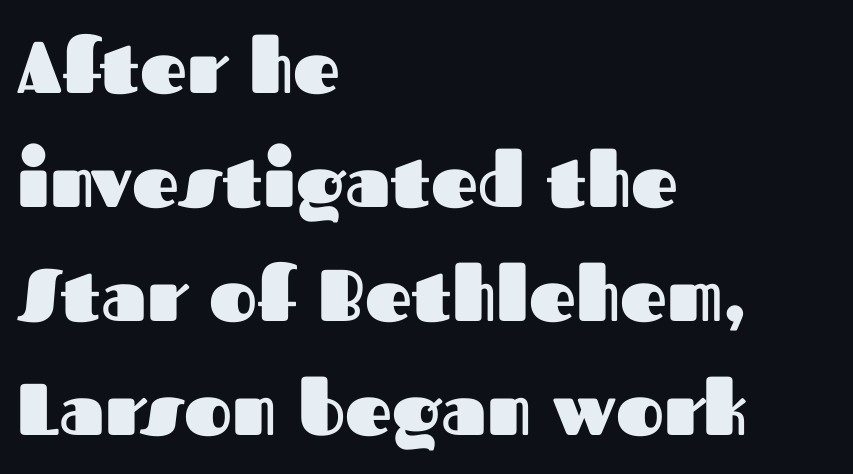
Q: Is the text bold? A: Yes.
Q: Is the text italic (slanted)? A: No, it is upright.
Q: Is the typeface a serif or a sans-serif typeface? A: Sans-serif.
Q: Is the text underlined? A: No.
Q: How is the paragraph aligned? A: Left-aligned.
Q: Is the spacing between letters normal or unusually wide? A: Normal.
Q: Is the spacing between lines tight, normal or loose? A: Normal.
Q: Width (condensed, normal, or wide)? A: Normal.
Q: Stroke contrast? A: Medium.
Q: x-height? A: Medium.
Q: Monospaced? A: No.
